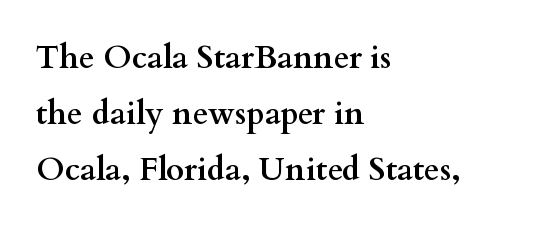
{"serif": "yes", "italic": "no", "bold": "yes", "weight": "semibold", "width": "wide", "stroke_contrast": "medium", "x_height": "small", "monospaced": "no", "underline": "no", "align": "left", "line_spacing_ratio": 1.75, "letter_spacing": "normal", "letter_spacing_em": 0.0, "glyph_px": 32}
